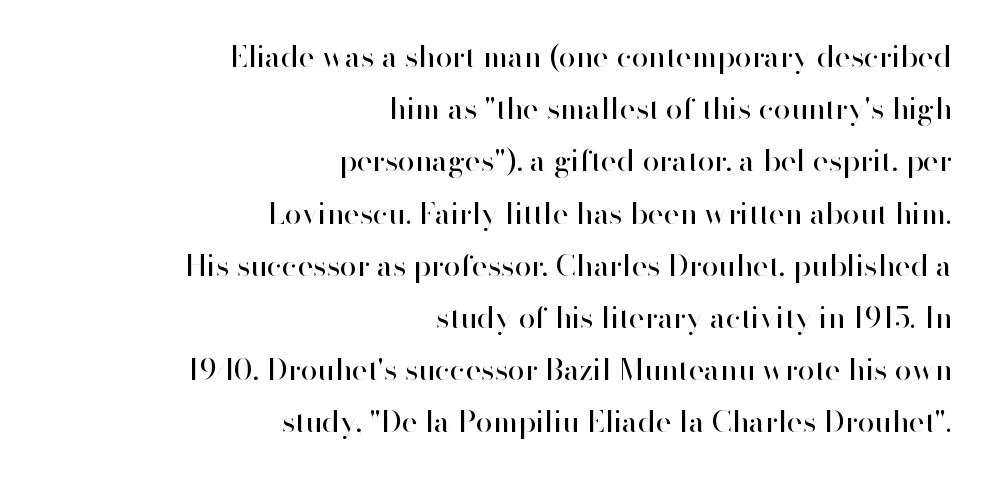
Each letter's strokes conclude bluntly, with no projecting serifs. The type is set solid horizontally, with unmodified tracking. Do the characters align in a grid? No, the font is proportional. No heavy texture on the line: the type isn't bold. When letters stand straight like this, we call the style roman or upright.
